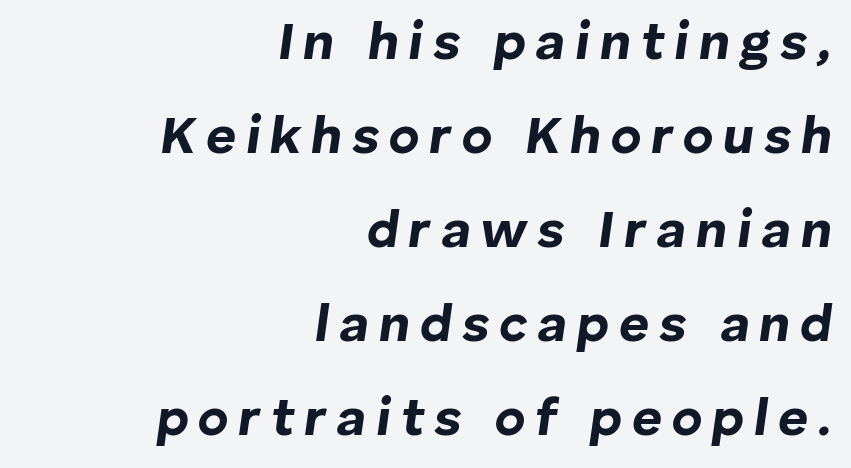
Q: Is the text bold? A: Yes.
Q: Is the text italic (slanted)? A: Yes, it leans right by about 8 degrees.
Q: Is the text underlined? A: No.
Q: How is the paragraph aligned? A: Right-aligned.
Q: Width (condensed, normal, or wide)? A: Normal.
Q: Stroke contrast? A: Low.
Q: x-height? A: Medium.
Q: Monospaced? A: No.
